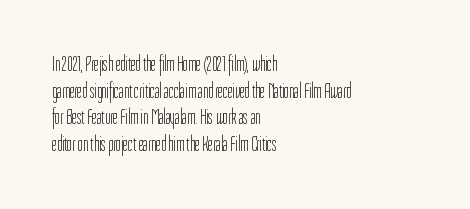
Summary of weight: not heavy and not bold. The vertical gap from one line to the next is medium. The type is set solid horizontally, with unmodified tracking. No italicization has been applied; the sample stays upright. The paragraph shown leans on its left margin. The gap between lines stays unmarked.
